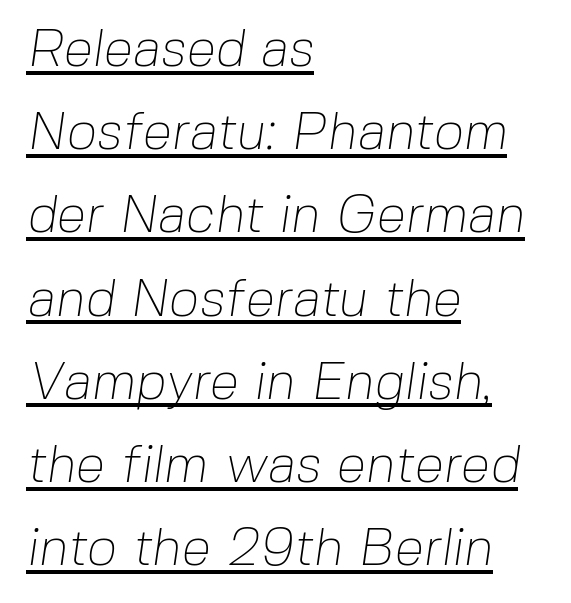
Each letter keeps its own natural width here, so spacing adapts to shape. The leading is moderate, giving the passage an even texture. Nope, no serifs anywhere on these letters. The face used here appears with an underline applied. The letters look calm and open, with moderate or lighter stems.
